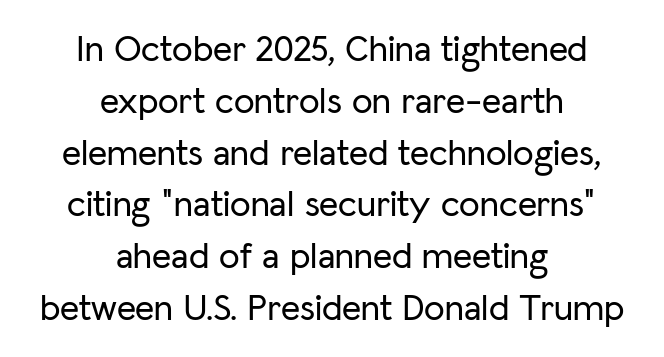
Q: Is the text italic (slanted)? A: No, it is upright.
Q: Is the typeface a serif or a sans-serif typeface? A: Sans-serif.
Q: Is the text underlined? A: No.
Q: How is the paragraph aligned? A: Centered.
Q: Is the spacing between letters normal or unusually wide? A: Normal.
Q: Is the spacing between lines tight, normal or loose? A: Normal.
Q: Width (condensed, normal, or wide)? A: Normal.
Q: Stroke contrast? A: Low.
Q: x-height? A: Medium.
Q: Monospaced? A: No.
